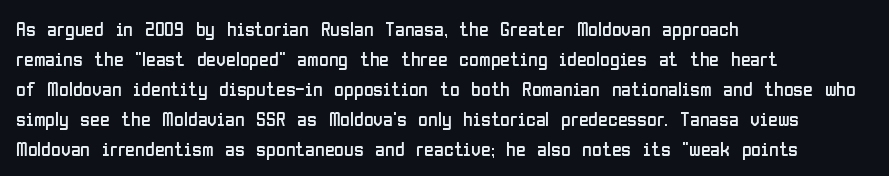
The image shows 20 px text type, upright; set left-aligned, normal line spacing (1.5x), normal letter spacing, not underlined.
